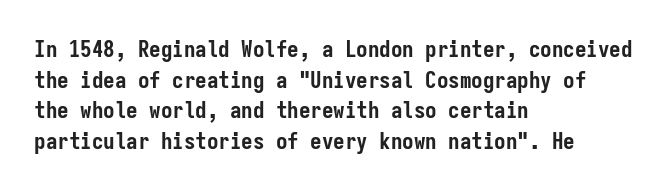
Nobody touched the tracking dial on this one. Heft: maximum for text — a bold. The rendering anchors every line to the left-hand side. The line-height multiplier appears to be the usual default.
